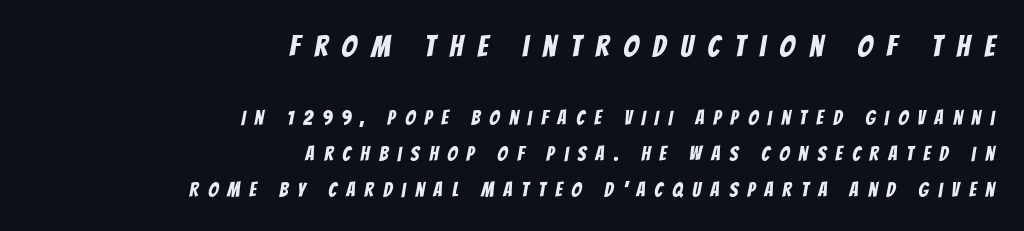
Q: Is the typeface a serif or a sans-serif typeface? A: Sans-serif.
Q: Is the text underlined? A: No.
Q: How is the paragraph aligned? A: Right-aligned.
Q: Is the spacing between letters normal or unusually wide? A: Unusually wide.
Q: Which block of text is set in a larger size, the first (top) or the second (bottom)? A: The first (top) one.
Q: Width (condensed, normal, or wide)? A: Condensed.
Q: Stroke contrast? A: Low.
Q: x-height? A: Large.
Q: Monospaced? A: No.
